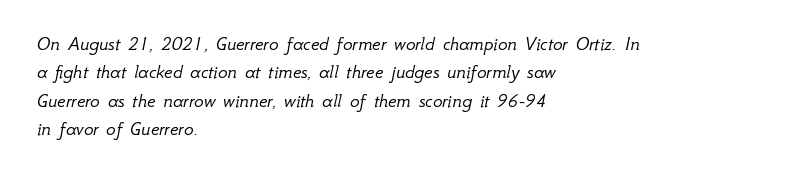
These lines stack with their left ends in a neat column. Regarding leading, the lines here are spaced in the standard way. Every character sits at an angle, as italics do. Only glyphs here, with clear space below each row. Short note: letters normally spaced.
